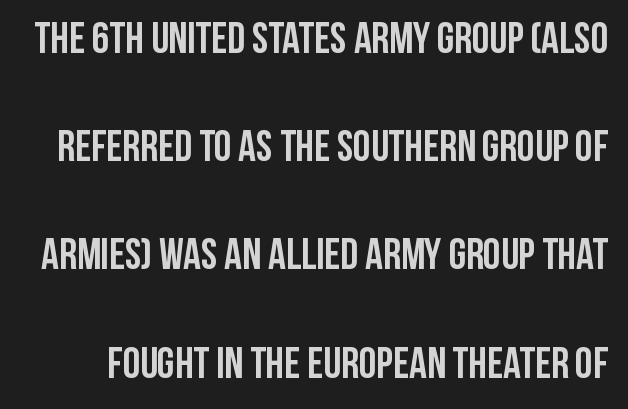
The image shows 44 px semibold, condensed sans-serif type, upright; set loose line spacing (2.46x), normal letter spacing, not underlined; low stroke contrast and a large x-height.
